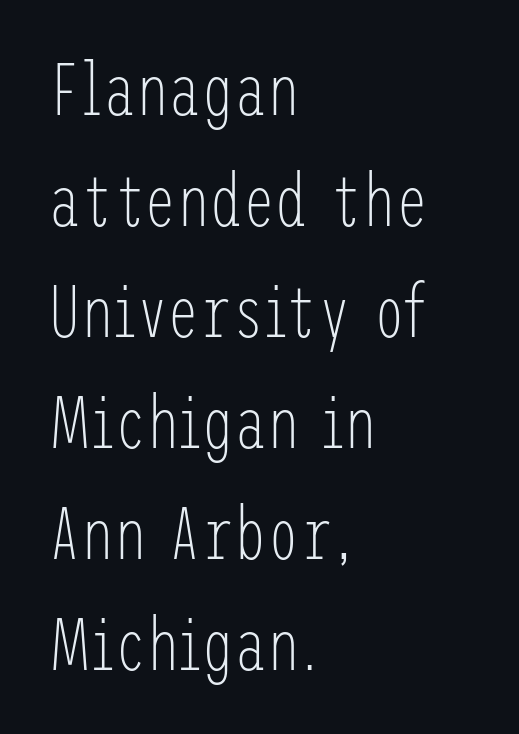
The image shows 73 px light, condensed sans-serif type, upright; set left-aligned, normal line spacing (1.52x), normal letter spacing, not underlined; low stroke contrast and a medium x-height.
